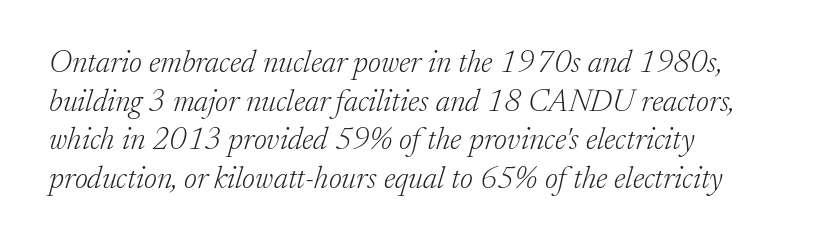
{"serif": "yes", "italic": "yes", "lean": "right", "slant_degrees": 17, "bold": "no", "weight": "light", "width": "normal", "stroke_contrast": "low", "x_height": "medium", "monospaced": "no", "underline": "no", "align": "left", "line_spacing": "normal", "line_spacing_ratio": 1.25, "letter_spacing": "normal", "letter_spacing_em": 0.0, "glyph_px": 31}
